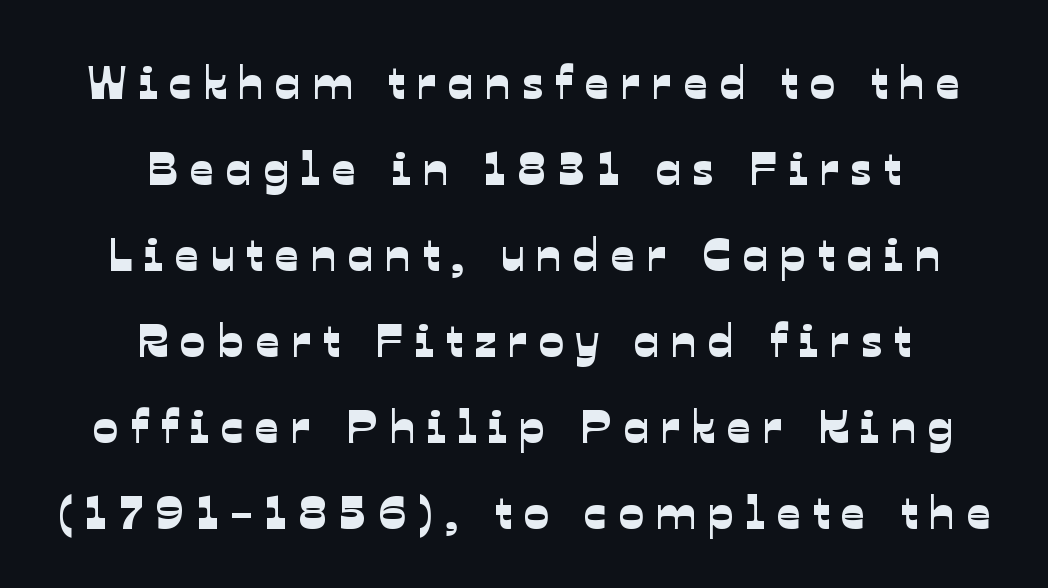
The compositor balanced each line on the midline. Glance below the letters and you will spot only blank space. Letter spacing: wide. Classification — sans serif. The face used here is proportionally spaced, like ordinary book or web type.
